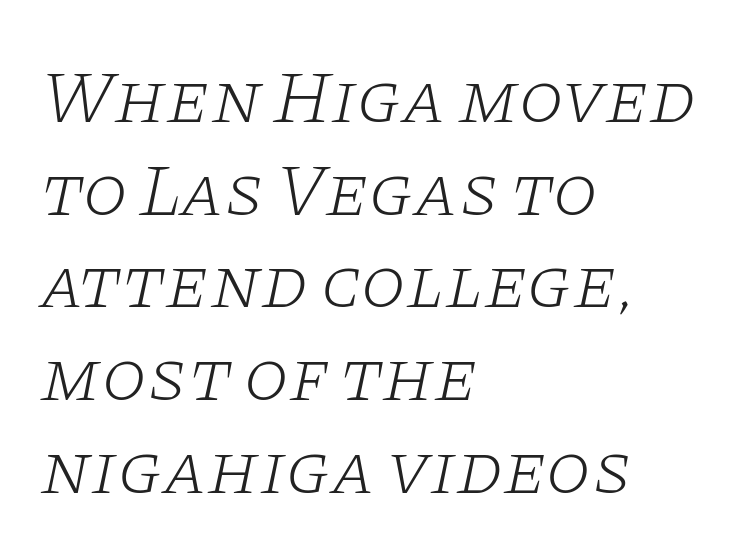
{"serif": "yes", "italic": "yes", "lean": "right", "slant_degrees": 11, "bold": "no", "weight": "light", "width": "wide", "stroke_contrast": "low", "x_height": "large", "monospaced": "no", "underline": "no", "align": "left", "line_spacing": "normal", "line_spacing_ratio": 1.27, "letter_spacing": "normal", "letter_spacing_em": 0.0, "glyph_px": 73}
